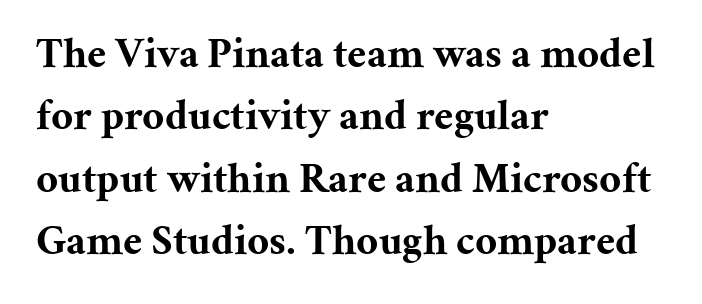
The image shows 43 px bold serif type, upright; set left-aligned, normal line spacing (1.45x), normal letter spacing, not underlined; medium stroke contrast and a medium x-height.
